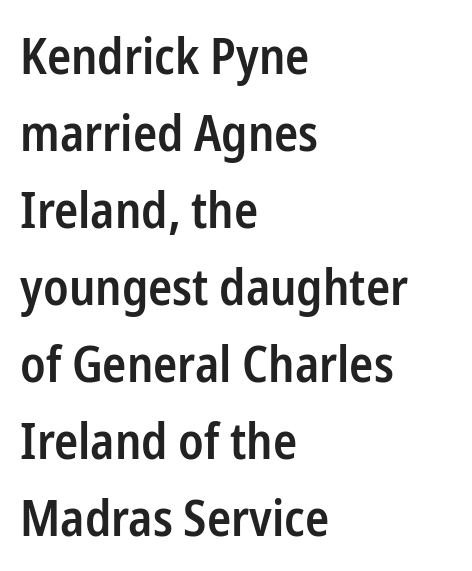
The image shows 50 px semibold, condensed sans-serif type, upright; set left-aligned, normal line spacing (1.54x), normal letter spacing, not underlined; low stroke contrast and a medium x-height.
